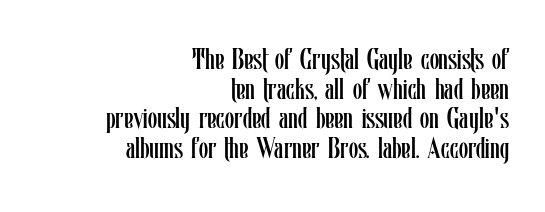
Q: Is the text bold? A: No.
Q: Is the text italic (slanted)? A: No, it is upright.
Q: Is the text underlined? A: No.
Q: How is the paragraph aligned? A: Right-aligned.
Q: Is the spacing between letters normal or unusually wide? A: Normal.
Q: Is the spacing between lines tight, normal or loose? A: Tight.
Q: Width (condensed, normal, or wide)? A: Condensed.
Q: Stroke contrast? A: Low.
Q: x-height? A: Medium.
Q: Monospaced? A: No.
